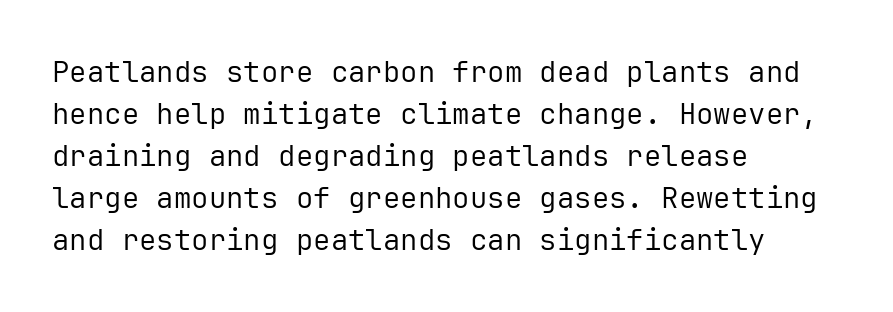
Q: Is the text bold? A: No.
Q: Is the text italic (slanted)? A: No, it is upright.
Q: Is the typeface a serif or a sans-serif typeface? A: Sans-serif.
Q: Is the text underlined? A: No.
Q: How is the paragraph aligned? A: Left-aligned.
Q: Is the spacing between letters normal or unusually wide? A: Normal.
Q: Is the spacing between lines tight, normal or loose? A: Normal.
Q: Width (condensed, normal, or wide)? A: Normal.
Q: Stroke contrast? A: Low.
Q: x-height? A: Medium.
Q: Monospaced? A: Yes.
